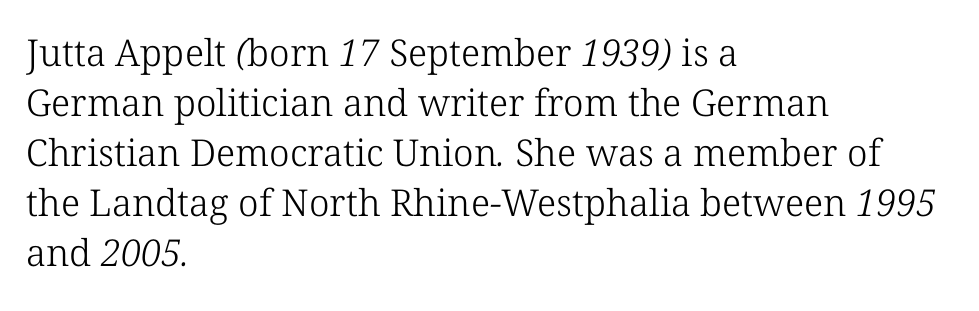
{"serif": "yes", "bold": "no", "weight": "light", "width": "normal", "stroke_contrast": "low", "x_height": "medium", "monospaced": "no", "underline": "no", "align": "left", "line_spacing": "normal", "line_spacing_ratio": 1.35, "letter_spacing": "normal", "letter_spacing_em": 0.0, "glyph_px": 37}
